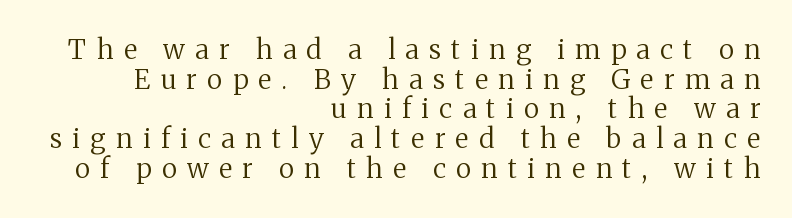
The image shows 27 px text type, upright; set right-aligned, tight line spacing (1.1x), unusually wide letter spacing (+0.39 em), not underlined.
